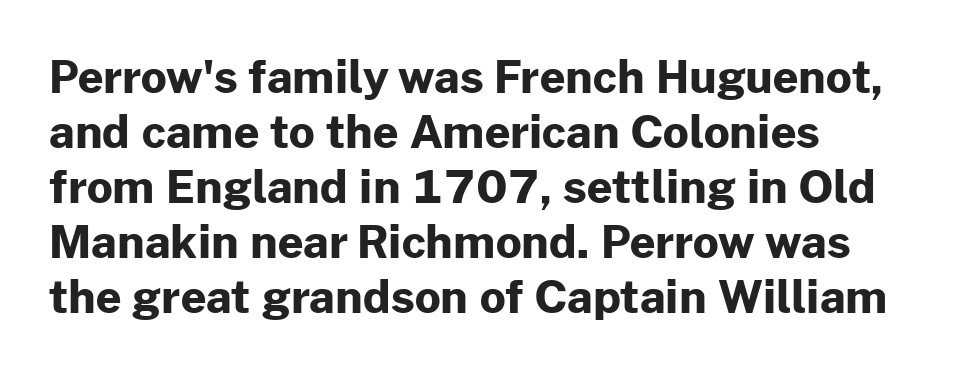
Q: Is the text bold? A: Yes.
Q: Is the text italic (slanted)? A: No, it is upright.
Q: Is the typeface a serif or a sans-serif typeface? A: Sans-serif.
Q: Is the text underlined? A: No.
Q: How is the paragraph aligned? A: Left-aligned.
Q: Is the spacing between letters normal or unusually wide? A: Normal.
Q: Width (condensed, normal, or wide)? A: Normal.
Q: Stroke contrast? A: Low.
Q: x-height? A: Medium.
Q: Monospaced? A: No.
